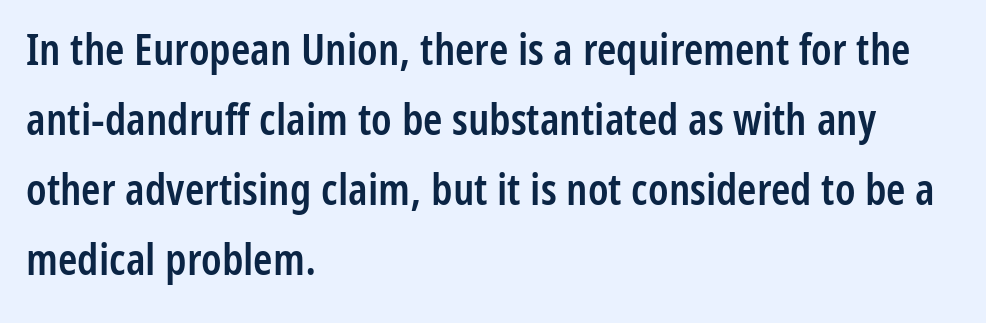
Letterform terminals end flat and unadorned throughout the passage. This is moderately heavy type, rendered in semibold. Every character sits straight up, as roman type does. A typesetter would call this proportional, since set widths differ per character.
